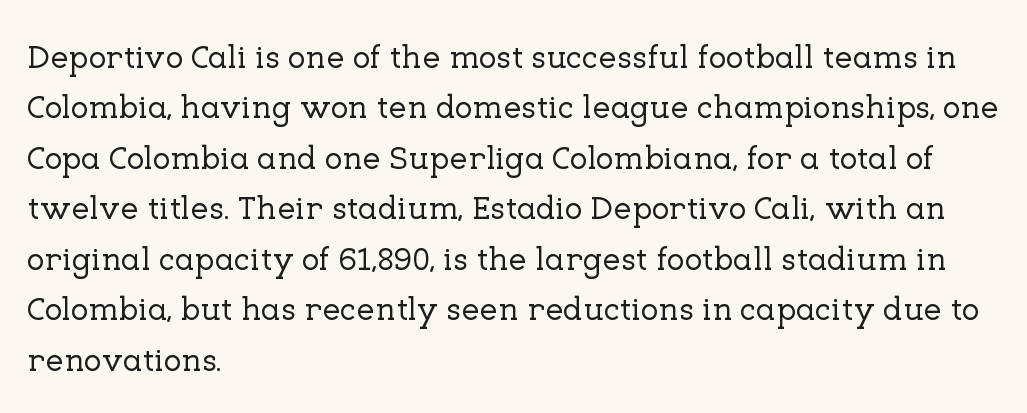
Q: Is the text italic (slanted)? A: No, it is upright.
Q: Is the typeface a serif or a sans-serif typeface? A: Serif.
Q: Is the text underlined? A: No.
Q: How is the paragraph aligned? A: Left-aligned.
Q: Is the spacing between letters normal or unusually wide? A: Normal.
Q: Is the spacing between lines tight, normal or loose? A: Normal.
Q: Width (condensed, normal, or wide)? A: Normal.
Q: Stroke contrast? A: Low.
Q: x-height? A: Medium.
Q: Monospaced? A: No.
